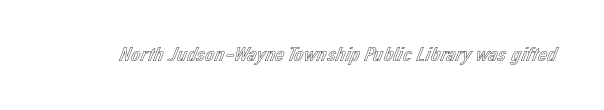
{"underline": "no", "letter_spacing": "normal", "letter_spacing_em": 0.0, "glyph_px": 21}
